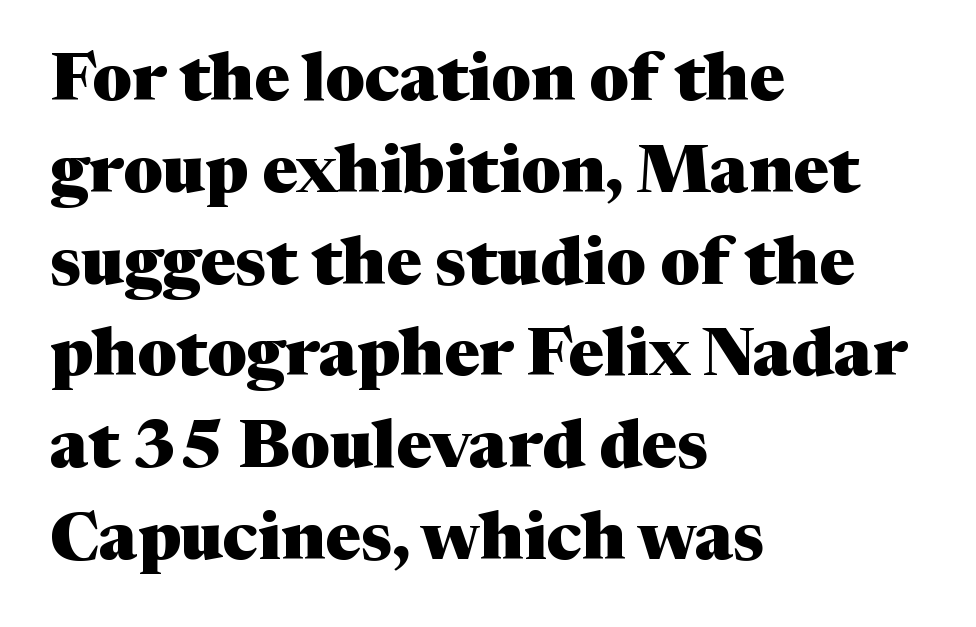
The image shows 67 px heavy serif type, upright; set left-aligned, normal line spacing (1.37x), normal letter spacing, not underlined; medium stroke contrast and a medium x-height.
